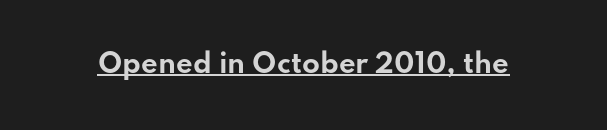
The image shows 26 px bold type, upright; set normal letter spacing, underlined.
